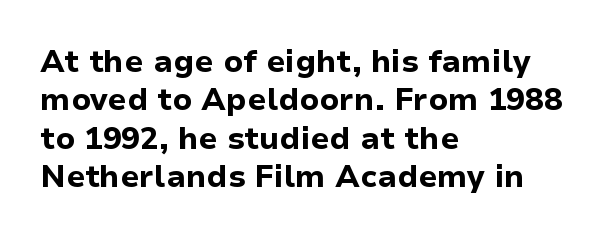
The image shows 31 px bold sans-serif type, upright; set left-aligned, line spacing 1.24x, normal letter spacing, not underlined; low stroke contrast and a medium x-height.
